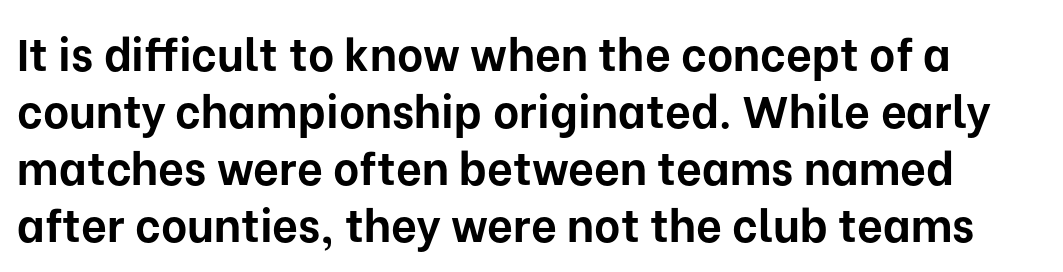
Q: Is the text bold? A: Yes.
Q: Is the text italic (slanted)? A: No, it is upright.
Q: Is the typeface a serif or a sans-serif typeface? A: Sans-serif.
Q: Is the text underlined? A: No.
Q: Is the spacing between letters normal or unusually wide? A: Normal.
Q: Is the spacing between lines tight, normal or loose? A: Normal.
Q: Width (condensed, normal, or wide)? A: Normal.
Q: Stroke contrast? A: Low.
Q: x-height? A: Medium.
Q: Monospaced? A: No.
